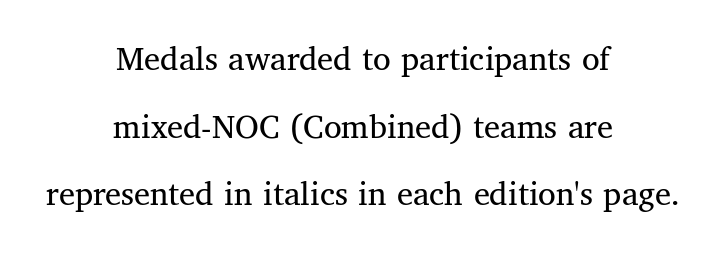
{"serif": "yes", "italic": "no", "bold": "no", "weight": "regular", "width": "normal", "stroke_contrast": "medium", "x_height": "medium", "monospaced": "no", "underline": "no", "align": "center", "line_spacing_ratio": 1.88, "letter_spacing": "normal", "letter_spacing_em": 0.0, "glyph_px": 36}
